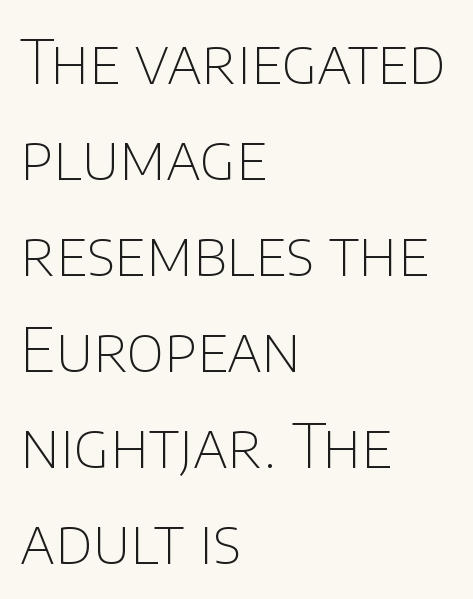
Q: Is the text bold? A: No.
Q: Is the text italic (slanted)? A: No, it is upright.
Q: Is the typeface a serif or a sans-serif typeface? A: Sans-serif.
Q: Is the text underlined? A: No.
Q: How is the paragraph aligned? A: Left-aligned.
Q: Is the spacing between letters normal or unusually wide? A: Normal.
Q: Is the spacing between lines tight, normal or loose? A: Normal.
Q: Width (condensed, normal, or wide)? A: Normal.
Q: Stroke contrast? A: Low.
Q: x-height? A: Large.
Q: Monospaced? A: No.
